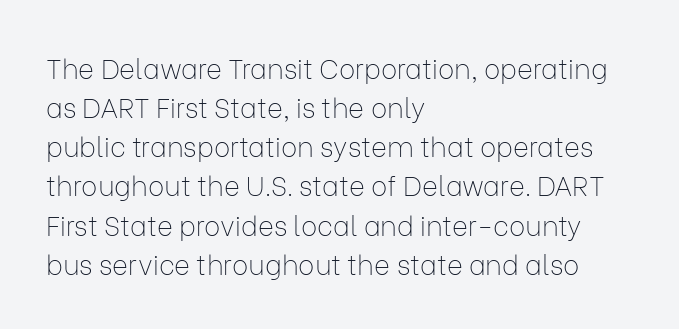
Default kerning and tracking; the words read as compact shapes. No heavy texture on the line: the type isn't bold. A roman cut, with each character standing at attention. Notice how the passage keeps a crisp vertical edge on the left only. Bare-footed words on every line.
